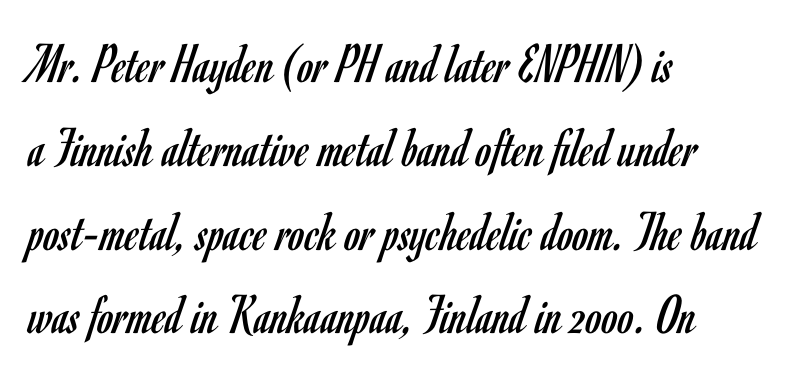
Weight: not bold — regular or lighter. The passage shown stacks its lines at a standard gap. Anything drawn beneath the words? Only blank space. Does extra space separate the letters? No, they use regular spacing. Serif or sans? Sans — the stroke terminals are bare.
